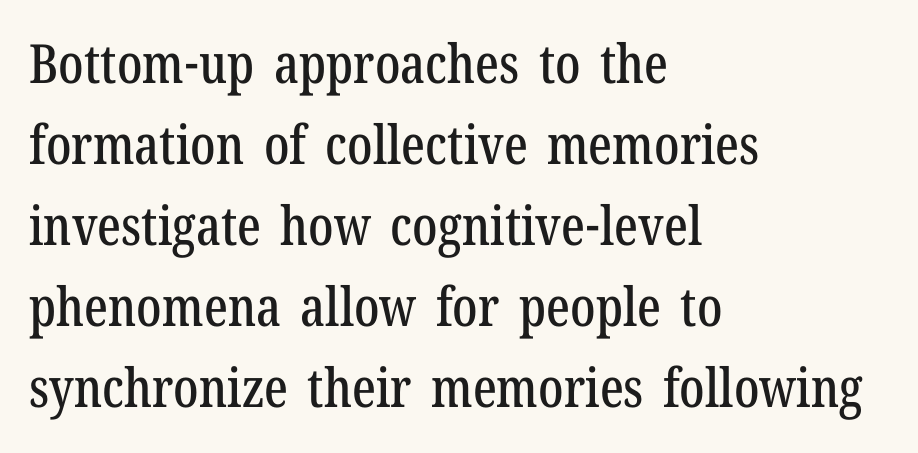
A typesetter would call this proportional, since set widths differ per character. Descender tails drop into unmarked territory. One-word summary of the alignment: left. What stands out about the letter spacing? Nothing — it is the standard amount. You can tell from the footed stems that serif type was used. Posture: upright roman.
